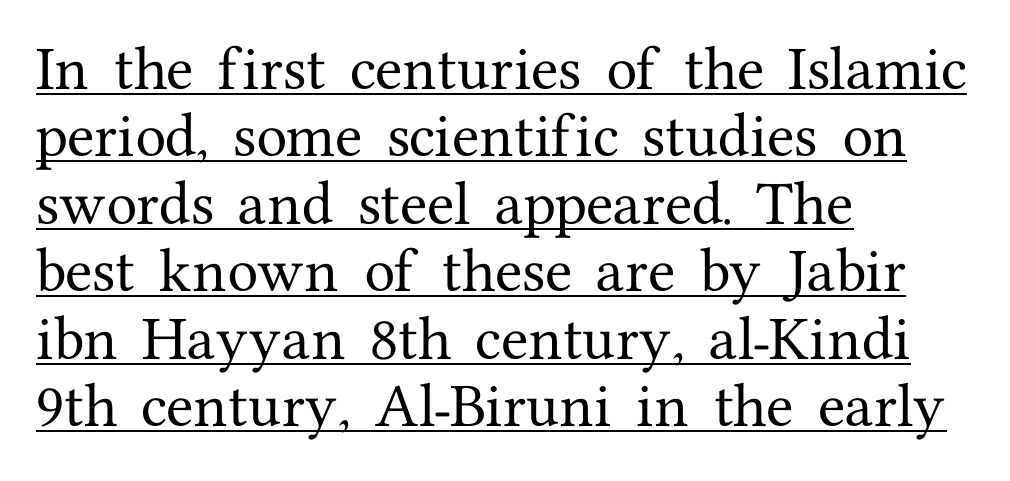
{"serif": "yes", "italic": "no", "width": "normal", "stroke_contrast": "medium", "x_height": "medium", "monospaced": "no", "underline": "yes", "align": "left", "line_spacing": "normal", "line_spacing_ratio": 1.35, "letter_spacing": "normal", "letter_spacing_em": 0.0, "glyph_px": 50}
